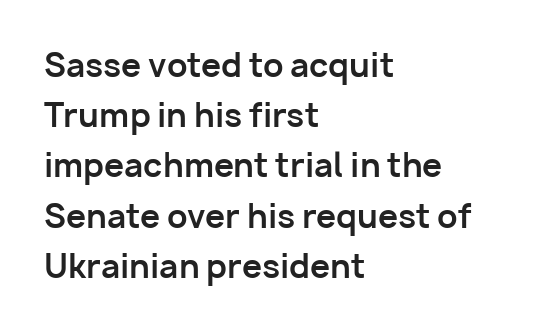
{"serif": "no", "italic": "no", "bold": "yes", "weight": "bold", "width": "normal", "stroke_contrast": "low", "x_height": "medium", "monospaced": "no", "underline": "no", "align": "left", "line_spacing": "normal", "line_spacing_ratio": 1.57, "letter_spacing": "normal", "letter_spacing_em": 0.0, "glyph_px": 32}
